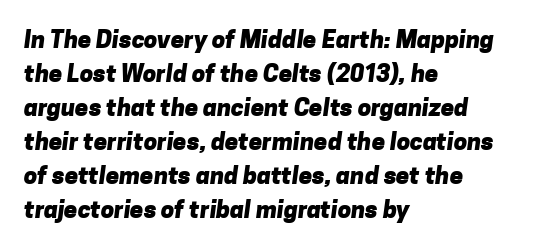
The image shows 24 px bold type; set left-aligned, normal line spacing (1.42x), normal letter spacing, not underlined.
